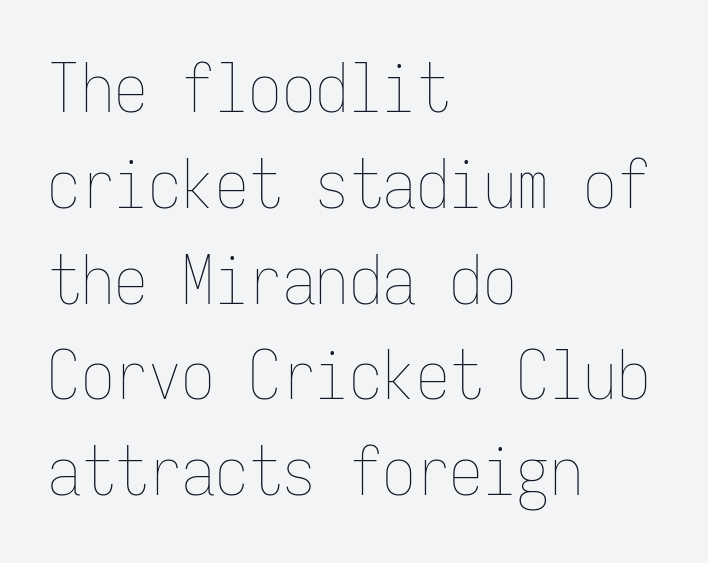
Q: Is the text bold? A: No.
Q: Is the text italic (slanted)? A: No, it is upright.
Q: Is the text underlined? A: No.
Q: How is the paragraph aligned? A: Left-aligned.
Q: Is the spacing between letters normal or unusually wide? A: Normal.
Q: Is the spacing between lines tight, normal or loose? A: Normal.
Q: Width (condensed, normal, or wide)? A: Condensed.
Q: Stroke contrast? A: Low.
Q: x-height? A: Medium.
Q: Monospaced? A: Yes.
